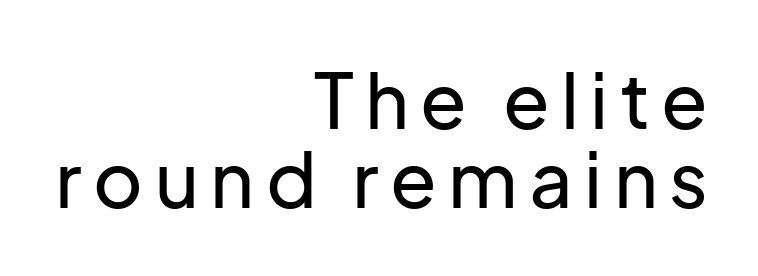
Examine the stroke ends and you'll find no serifs. Caption: multi-line text, flush right, ragged left. Each letter keeps its own natural width here, so spacing adapts to shape. Regarding leading, the lines here are crowded together. The string is rendered with underlining switched off.
